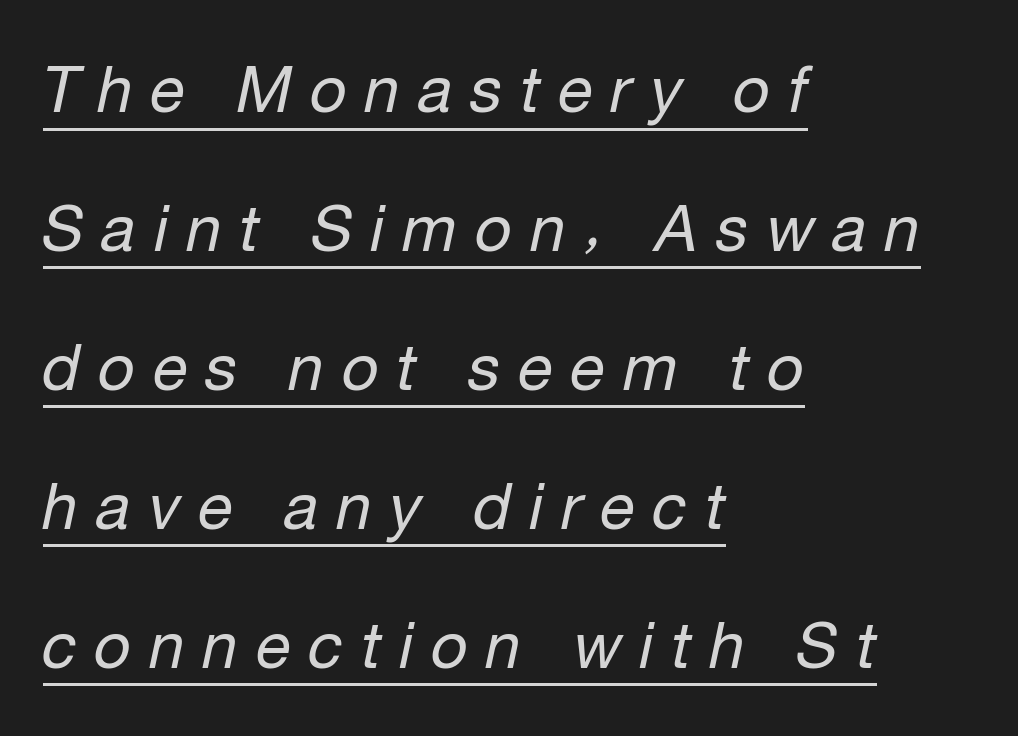
Q: Is the text bold? A: No.
Q: Is the text italic (slanted)? A: Yes, it leans right by about 12 degrees.
Q: Is the text underlined? A: Yes.
Q: How is the paragraph aligned? A: Left-aligned.
Q: Is the spacing between letters normal or unusually wide? A: Unusually wide.
Q: Is the spacing between lines tight, normal or loose? A: Loose.
Q: Width (condensed, normal, or wide)? A: Normal.
Q: Stroke contrast? A: Low.
Q: x-height? A: Medium.
Q: Monospaced? A: No.
